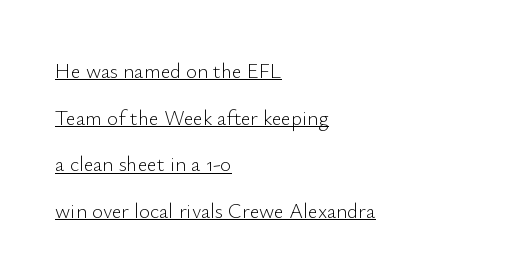
A great deal of white space separates one row of letters from the next. Posture: straight, roman, zero tilt. Is this a heavy cut? Hardly; it is regular or lighter. The sample's only ornament is a line tracing under the words. The rendering anchors every line to the left-hand side. Nobody touched the tracking dial on this one.
